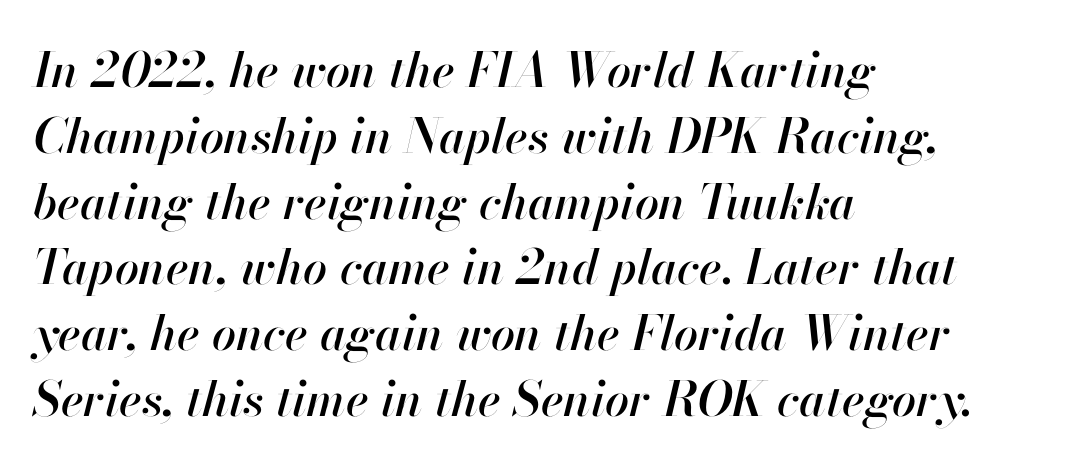
Q: Is the text italic (slanted)? A: Yes, it leans right by about 13 degrees.
Q: Is the text underlined? A: No.
Q: How is the paragraph aligned? A: Left-aligned.
Q: Is the spacing between letters normal or unusually wide? A: Normal.
Q: Is the spacing between lines tight, normal or loose? A: Normal.
Q: Width (condensed, normal, or wide)? A: Normal.
Q: Stroke contrast? A: High.
Q: x-height? A: Small.
Q: Monospaced? A: No.
